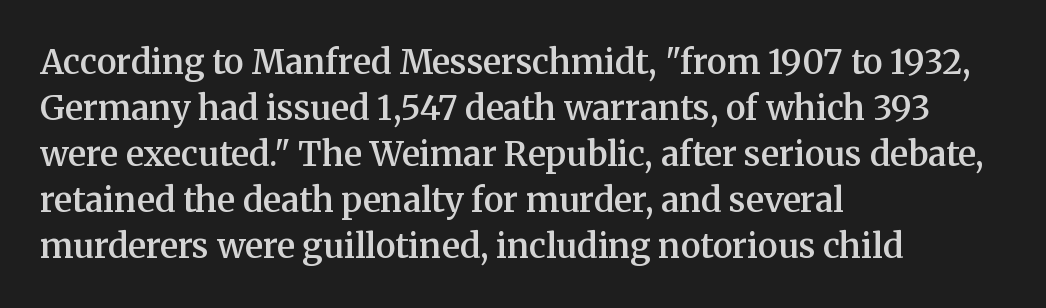
{"serif": "yes", "italic": "no", "bold": "semi", "weight": "semibold", "width": "normal", "stroke_contrast": "medium", "x_height": "medium", "monospaced": "no", "underline": "no", "align": "left", "line_spacing": "normal", "line_spacing_ratio": 1.35, "letter_spacing": "normal", "letter_spacing_em": 0.0, "glyph_px": 34}
